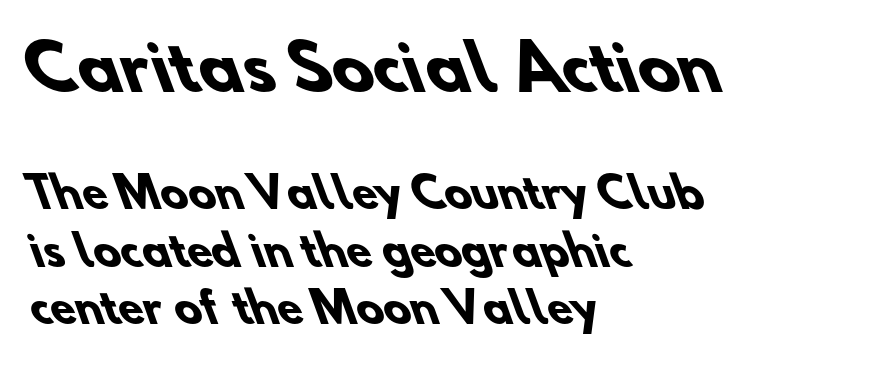
The image shows 62 px heavy sans-serif type; set left-aligned, normal line spacing (1.4x), normal letter spacing, not underlined; the first (top) block is 1.51x larger; low stroke contrast and a small x-height.
